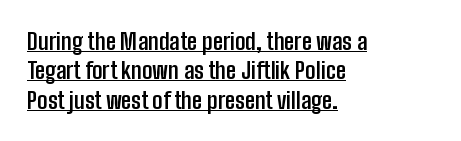
The gaps between neighbouring characters are ordinary and unremarkable. A dark, heavy texture on the line: the type is bold. Posture: upright roman. These lines stack with their left ends in a neat column. The block of text has a typical density, with ordinary space between rows. The rendered words wear a rule along their underside.
